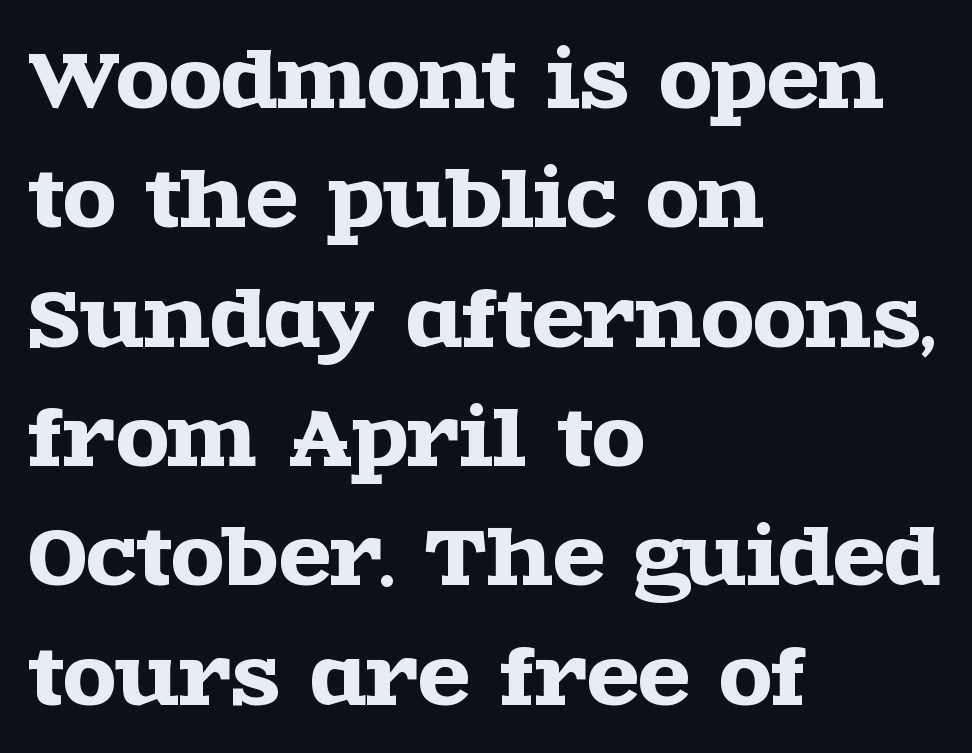
The image shows 76 px wide serif type, upright; set left-aligned, normal line spacing (1.57x), normal letter spacing, not underlined; a large x-height.
